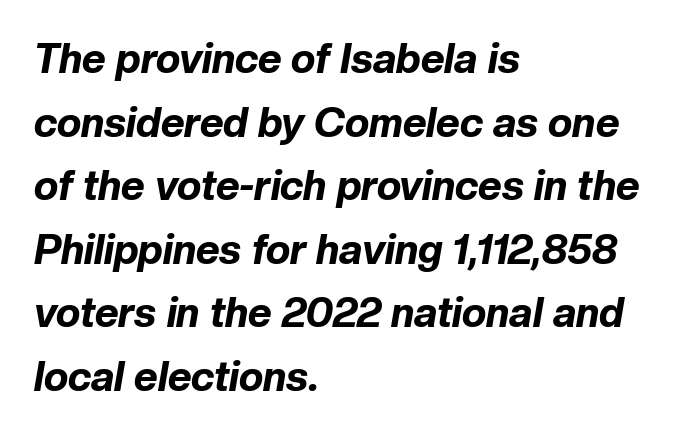
{"italic": "yes", "lean": "right", "slant_degrees": 10, "bold": "yes", "weight": "bold", "width": "normal", "stroke_contrast": "low", "x_height": "medium", "monospaced": "no", "underline": "no", "align": "left", "line_spacing": "normal", "line_spacing_ratio": 1.55, "letter_spacing": "normal", "letter_spacing_em": 0.0, "glyph_px": 41}
